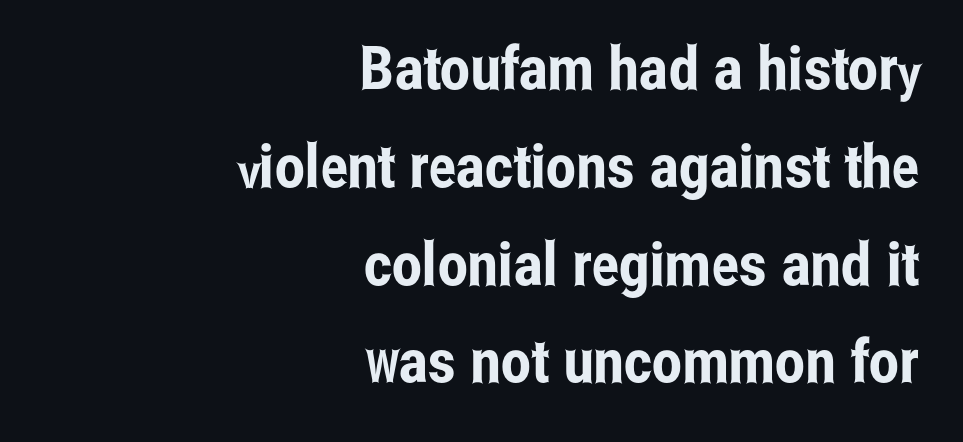
{"serif": "no", "italic": "no", "width": "condensed", "stroke_contrast": "low", "x_height": "medium", "monospaced": "no", "underline": "no", "align": "right", "line_spacing": "normal", "line_spacing_ratio": 1.63, "letter_spacing": "normal", "letter_spacing_em": 0.0, "glyph_px": 60}
